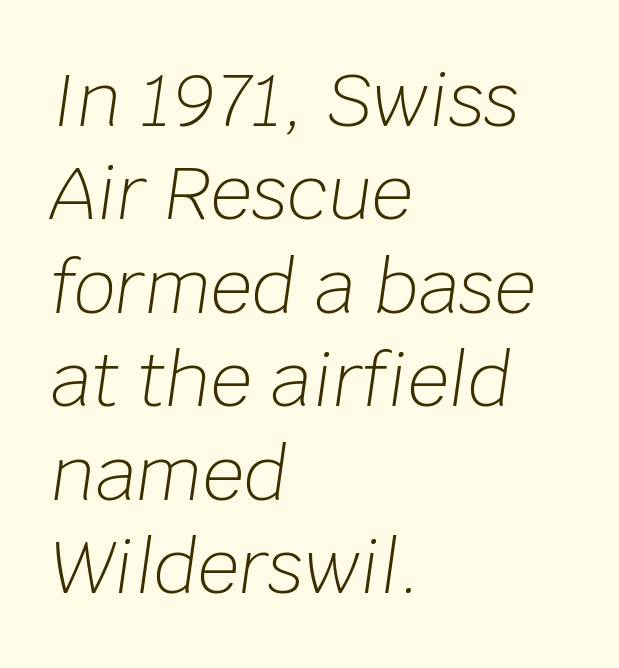
{"italic": "yes", "lean": "right", "slant_degrees": 8, "bold": "no", "weight": "light", "width": "normal", "stroke_contrast": "low", "x_height": "large", "monospaced": "no", "underline": "no", "align": "left", "line_spacing": "normal", "line_spacing_ratio": 1.28, "letter_spacing": "normal", "letter_spacing_em": 0.0, "glyph_px": 73}
